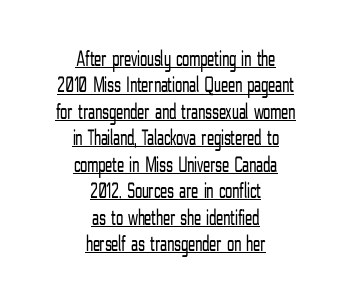
The image shows 23 px text type, upright; set centered, tight line spacing (1.15x), normal letter spacing, underlined.
